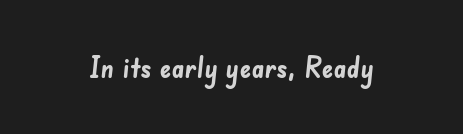
Q: Is the text bold? A: Yes.
Q: Is the typeface a serif or a sans-serif typeface? A: Sans-serif.
Q: Is the text underlined? A: No.
Q: Is the spacing between letters normal or unusually wide? A: Normal.
Q: Width (condensed, normal, or wide)? A: Normal.
Q: Stroke contrast? A: Low.
Q: x-height? A: Small.
Q: Monospaced? A: No.
